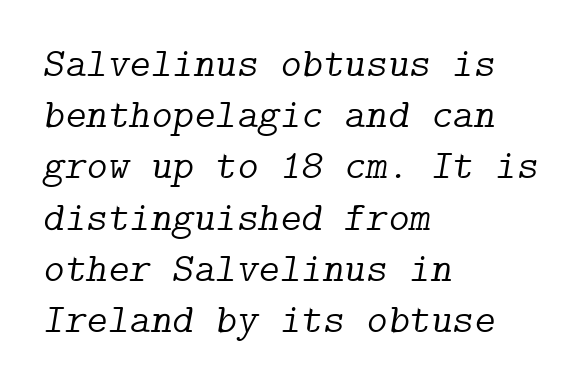
Q: Is the text bold? A: No.
Q: Is the text italic (slanted)? A: Yes, it leans right by about 9 degrees.
Q: Is the typeface a serif or a sans-serif typeface? A: Serif.
Q: Is the text underlined? A: No.
Q: How is the paragraph aligned? A: Left-aligned.
Q: Is the spacing between letters normal or unusually wide? A: Normal.
Q: Is the spacing between lines tight, normal or loose? A: Normal.
Q: Width (condensed, normal, or wide)? A: Normal.
Q: Stroke contrast? A: Low.
Q: x-height? A: Medium.
